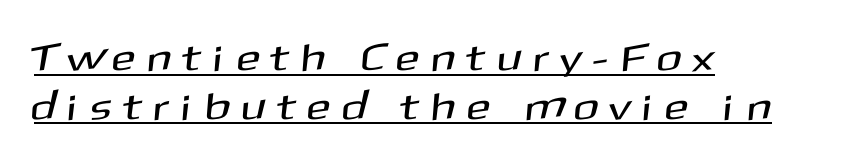
The passage shown is underscored from start to finish. The type family on display is of the sans-serif kind. In terms of letterspacing, this is a distinctly airy, spread setting. Line starts are locked; line ends wander. The block of text has a typical density, with ordinary space between rows. Varying glyph widths throughout — classic text-font behaviour.
